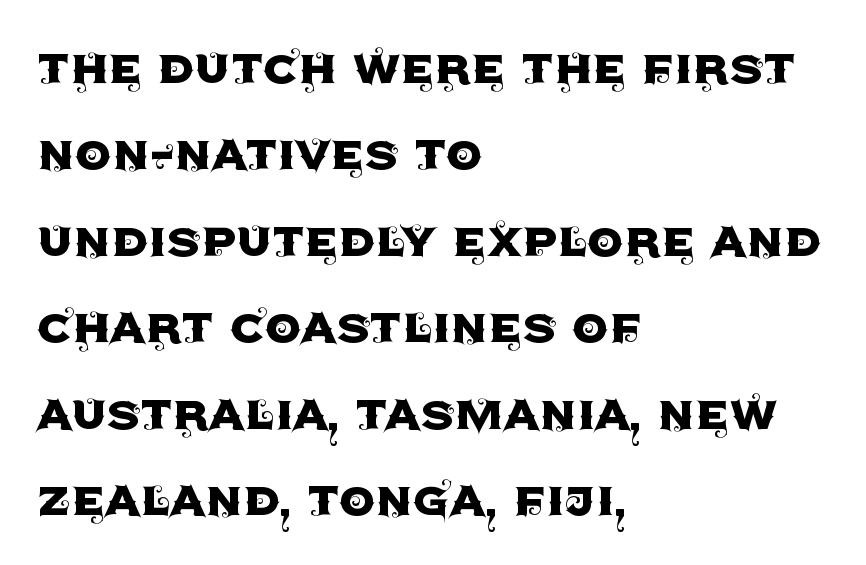
The image shows 58 px sans-serif type, upright; set left-aligned, normal line spacing (1.49x), normal letter spacing, not underlined; a large x-height.
